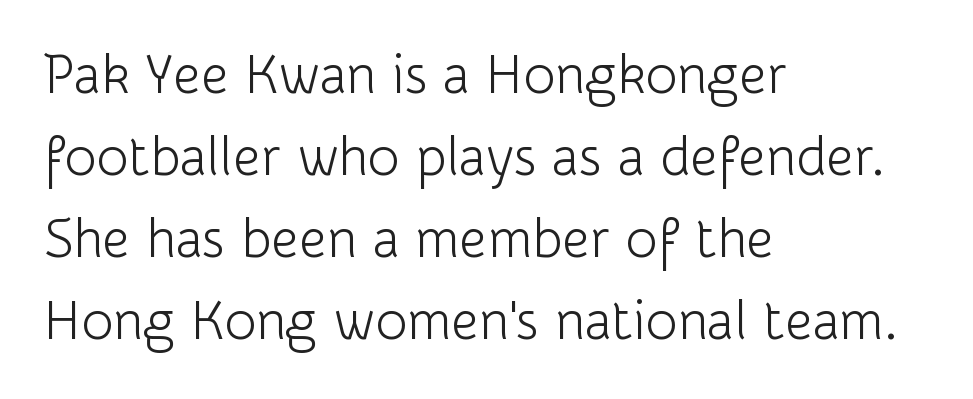
{"serif": "no", "italic": "no", "bold": "no", "weight": "light", "width": "normal", "stroke_contrast": "low", "x_height": "medium", "monospaced": "no", "underline": "no", "align": "left", "line_spacing": "normal", "line_spacing_ratio": 1.52, "letter_spacing": "normal", "letter_spacing_em": 0.0, "glyph_px": 54}
